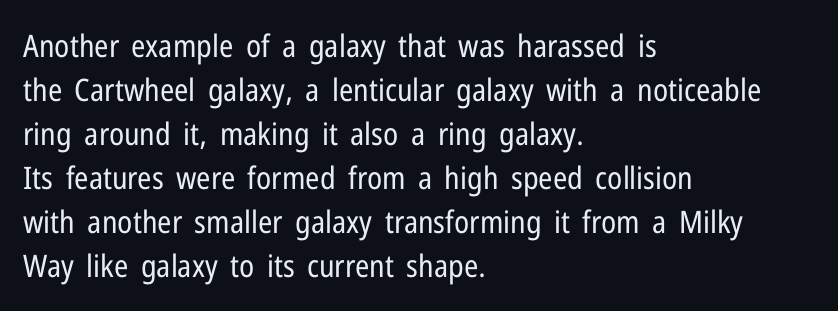
The type is set solid horizontally, with unmodified tracking. The rendering uses a moderate line-height, typical for paragraphs. This rendering uses left alignment, leaving the right contour irregular. Serifs: no, the terminals of the letterforms are clean.
